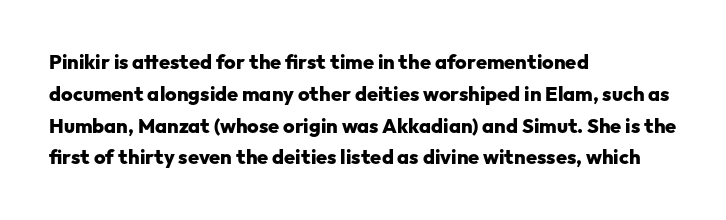
The image shows 20 px bold type, upright; set left-aligned, normal line spacing (1.59x), normal letter spacing, not underlined.
